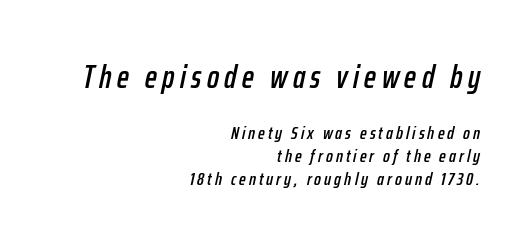
Q: Is the text italic (slanted)? A: Yes, it leans right by about 12 degrees.
Q: Is the text underlined? A: No.
Q: How is the paragraph aligned? A: Right-aligned.
Q: Is the spacing between lines tight, normal or loose? A: Normal.
Q: Which block of text is set in a larger size, the first (top) or the second (bottom)? A: The first (top) one.
Q: Width (condensed, normal, or wide)? A: Condensed.
Q: Stroke contrast? A: Low.
Q: x-height? A: Medium.
Q: Monospaced? A: No.
